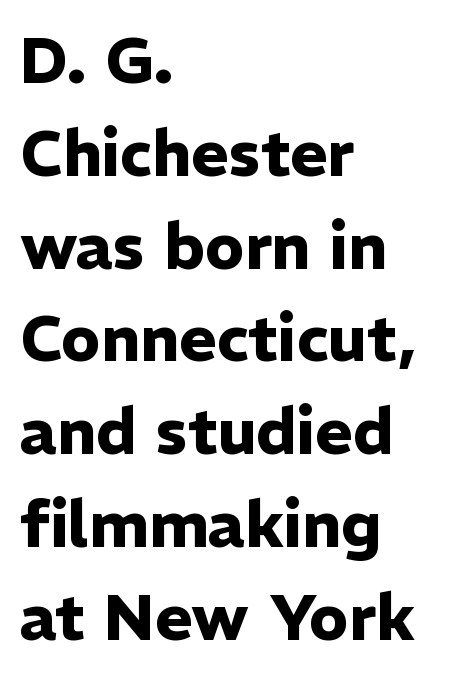
Q: Is the text bold? A: Yes.
Q: Is the text italic (slanted)? A: No, it is upright.
Q: Is the typeface a serif or a sans-serif typeface? A: Sans-serif.
Q: Is the text underlined? A: No.
Q: How is the paragraph aligned? A: Left-aligned.
Q: Is the spacing between letters normal or unusually wide? A: Normal.
Q: Is the spacing between lines tight, normal or loose? A: Normal.
Q: Width (condensed, normal, or wide)? A: Normal.
Q: Stroke contrast? A: Low.
Q: x-height? A: Medium.
Q: Monospaced? A: No.
